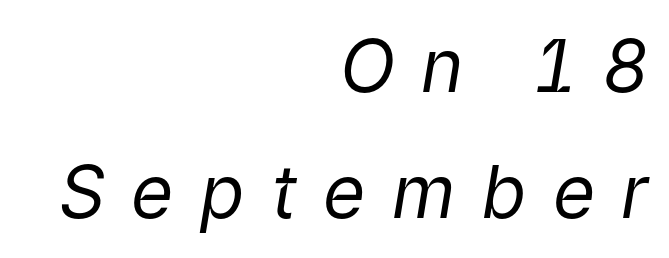
The image shows 73 px regular-weight type, italic (leaning right); set right-aligned, line spacing 1.73x, unusually wide letter spacing (+0.36 em), not underlined; low stroke contrast and a medium x-height.
